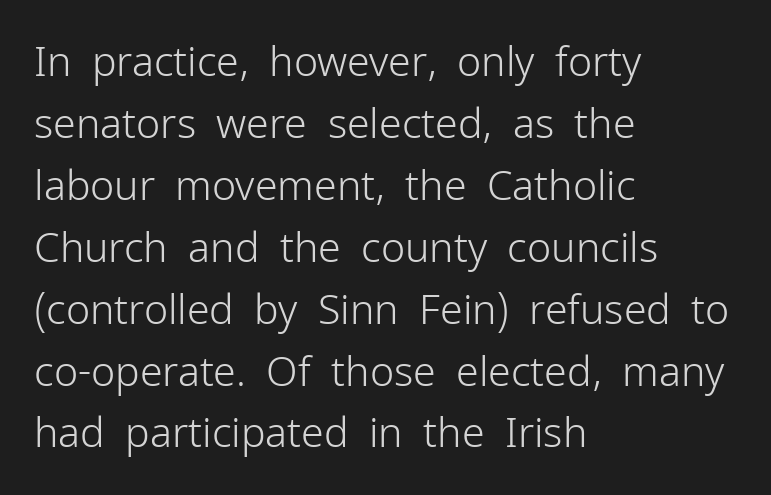
{"serif": "no", "italic": "no", "bold": "no", "weight": "light", "width": "normal", "stroke_contrast": "low", "x_height": "medium", "monospaced": "no", "underline": "no", "align": "left", "line_spacing": "normal", "line_spacing_ratio": 1.51, "letter_spacing": "normal", "letter_spacing_em": 0.0, "glyph_px": 41}
